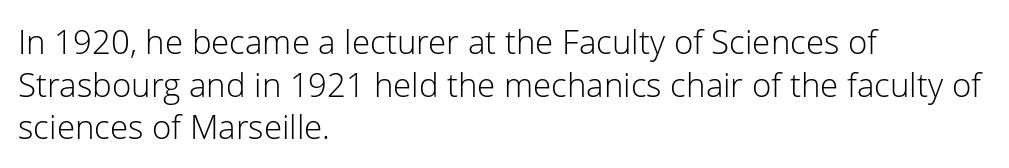
This is not heavy type; no bold has been used. No extra tracking has been applied to these lines. Lines of text with bare space underneath. The letters stand upright; this is a roman face. The paragraph shown leans on its left margin. Does the type have serifs? No, each stem ends abruptly.
